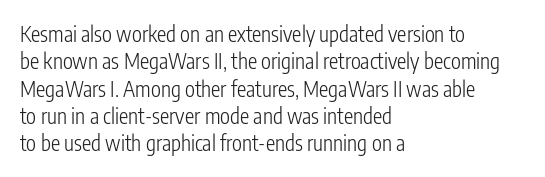
Reading down the block, your eye returns to a fixed left position each line. The weight tops out at a normal text grade. Interline gaps are of average width in this sample. The letters sit at their default tracking, neither squeezed nor spread.
